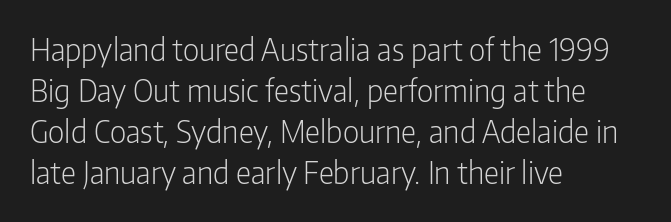
Q: Is the text bold? A: No.
Q: Is the text italic (slanted)? A: No, it is upright.
Q: Is the typeface a serif or a sans-serif typeface? A: Sans-serif.
Q: Is the text underlined? A: No.
Q: How is the paragraph aligned? A: Left-aligned.
Q: Is the spacing between letters normal or unusually wide? A: Normal.
Q: Is the spacing between lines tight, normal or loose? A: Normal.
Q: Width (condensed, normal, or wide)? A: Condensed.
Q: Stroke contrast? A: Low.
Q: x-height? A: Medium.
Q: Monospaced? A: No.
